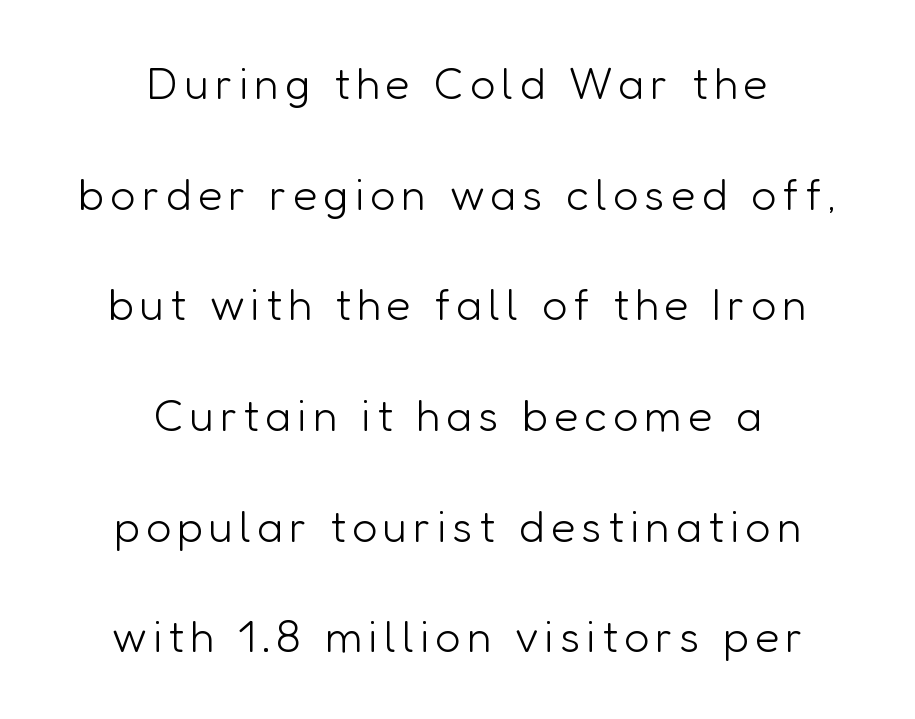
{"serif": "no", "italic": "no", "bold": "no", "weight": "light", "width": "normal", "stroke_contrast": "low", "x_height": "medium", "monospaced": "no", "underline": "no", "align": "center", "line_spacing": "loose", "line_spacing_ratio": 2.46, "glyph_px": 45}
